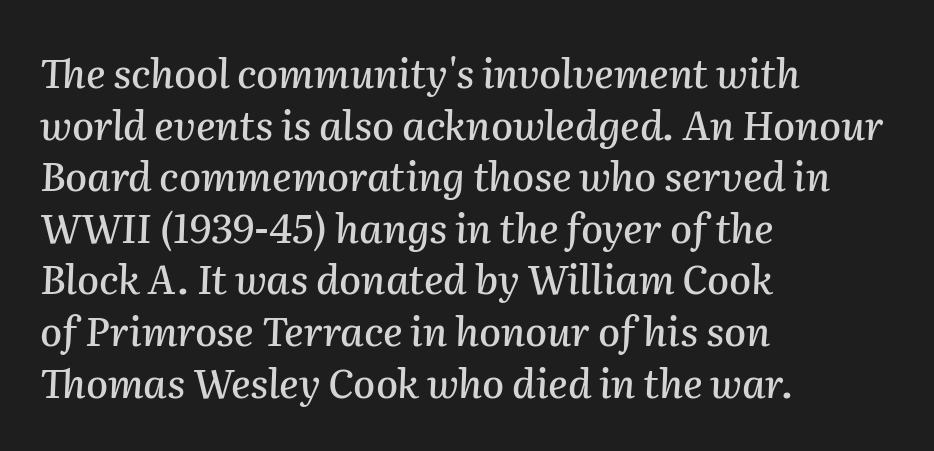
These lines stack with their left ends in a neat column. If you measured baseline to baseline, you'd find a middling distance. Each row of text sits above clean, open space. Here the designer chose a conventional face with non-uniform glyph widths. The gaps between neighbouring characters are ordinary and unremarkable. The face used here has a pronounced slope to its letters.
